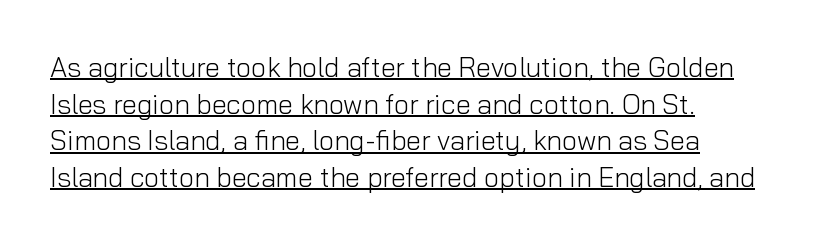
The letters stand straight up with perfectly vertical stems. Does a line run under the words? Yes, clearly. These lines are set flush left with a ragged right edge. Short note: letters normally spaced. Honestly, the row spacing looks completely unremarkable. Weight: not bold — regular or lighter.
